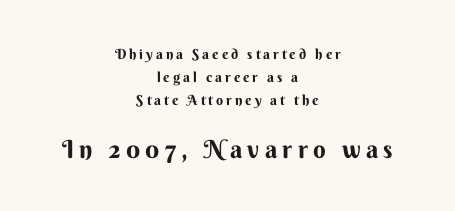
The image shows 25 px bold type, upright; set centered, normal line spacing (1.63x), unusually wide letter spacing (+0.21 em), not underlined; the second (bottom) block is 1.79x larger.
